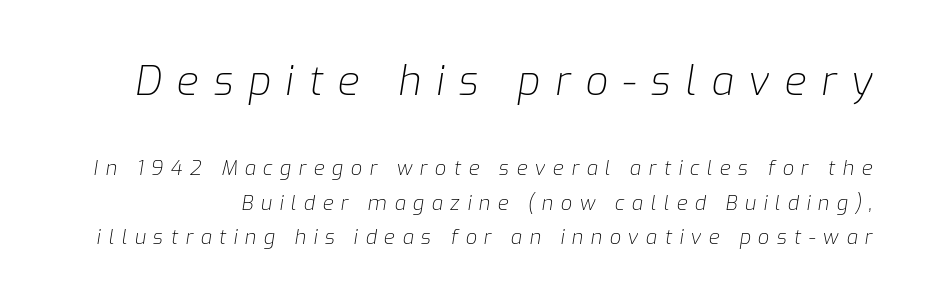
The image shows 40 px light type, italic (leaning right); set line spacing 1.71x, unusually wide letter spacing (+0.37 em), not underlined; the first (top) block is 2.0x larger; low stroke contrast and a medium x-height.
